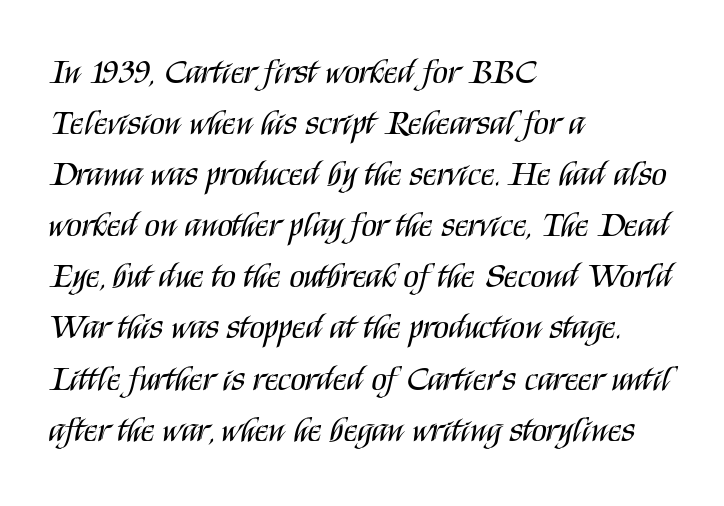
Q: Is the text bold? A: No.
Q: Is the text italic (slanted)? A: Yes.
Q: Is the typeface a serif or a sans-serif typeface? A: Sans-serif.
Q: Is the text underlined? A: No.
Q: How is the paragraph aligned? A: Left-aligned.
Q: Is the spacing between letters normal or unusually wide? A: Normal.
Q: Is the spacing between lines tight, normal or loose? A: Normal.
Q: Width (condensed, normal, or wide)? A: Condensed.
Q: Stroke contrast? A: Medium.
Q: x-height? A: Large.
Q: Monospaced? A: No.
